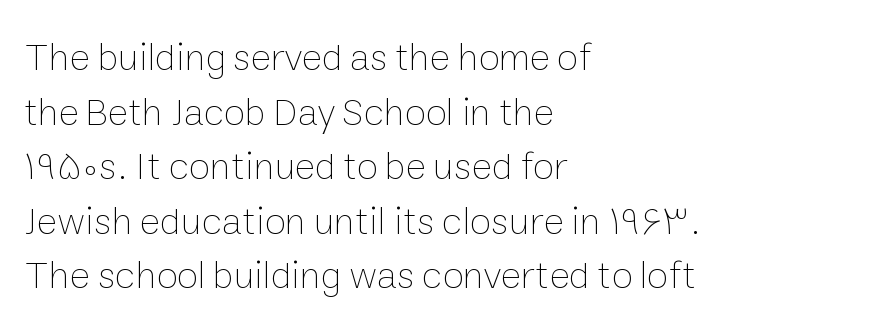
Q: Is the text bold? A: No.
Q: Is the text italic (slanted)? A: No, it is upright.
Q: Is the text underlined? A: No.
Q: How is the paragraph aligned? A: Left-aligned.
Q: Is the spacing between letters normal or unusually wide? A: Normal.
Q: Is the spacing between lines tight, normal or loose? A: Normal.
Q: Width (condensed, normal, or wide)? A: Normal.
Q: Stroke contrast? A: Low.
Q: x-height? A: Medium.
Q: Monospaced? A: No.
